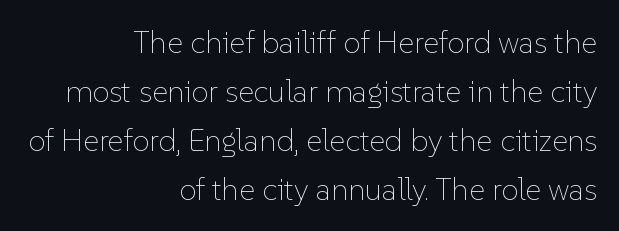
{"italic": "no", "bold": "no", "weight": "thin", "width": "normal", "stroke_contrast": "low", "x_height": "medium", "monospaced": "no", "underline": "no", "align": "right", "line_spacing": "normal", "line_spacing_ratio": 1.58, "letter_spacing": "normal", "letter_spacing_em": 0.0, "glyph_px": 31}
